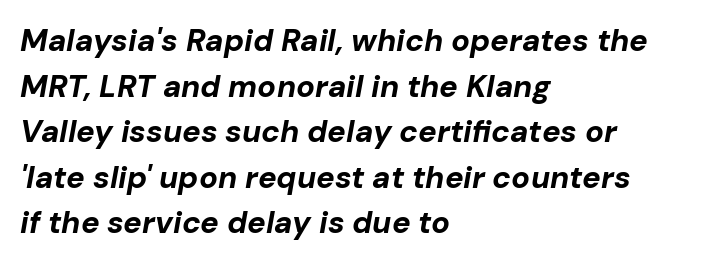
The image shows 31 px bold type, italic (leaning right); set left-aligned, normal line spacing (1.47x), normal letter spacing, not underlined; low stroke contrast and a medium x-height.
